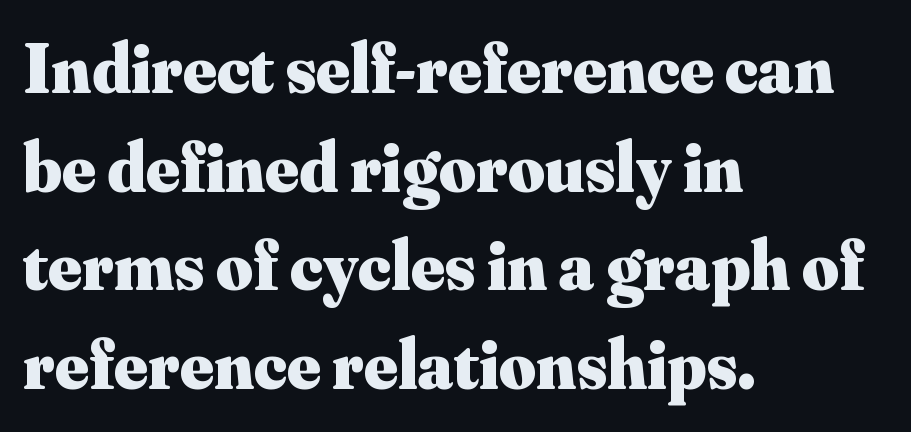
The image shows 71 px heavy serif type, upright; set left-aligned, normal line spacing (1.39x), normal letter spacing, not underlined; medium stroke contrast and a small x-height.
